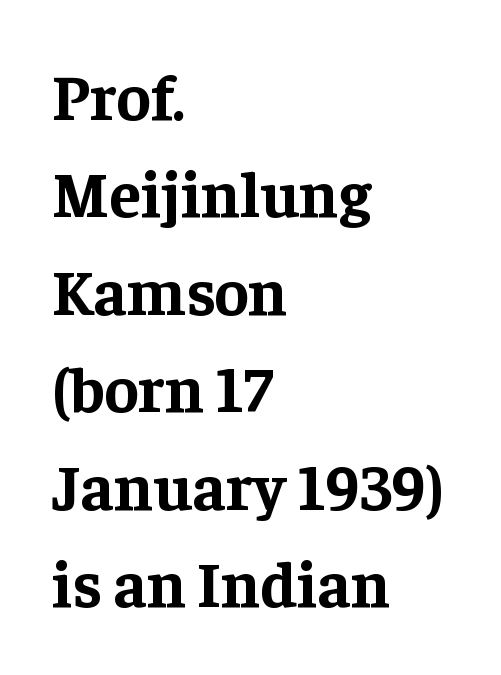
Regarding serifs, this sample has them. Leading matches the norm, producing a regular column. Upright lettering throughout. Tracking value appears to be zero — textbook default spacing. The rendering uses a bold face; every stroke is thick and dark. Casual observation: everything's shoved over to the left.
